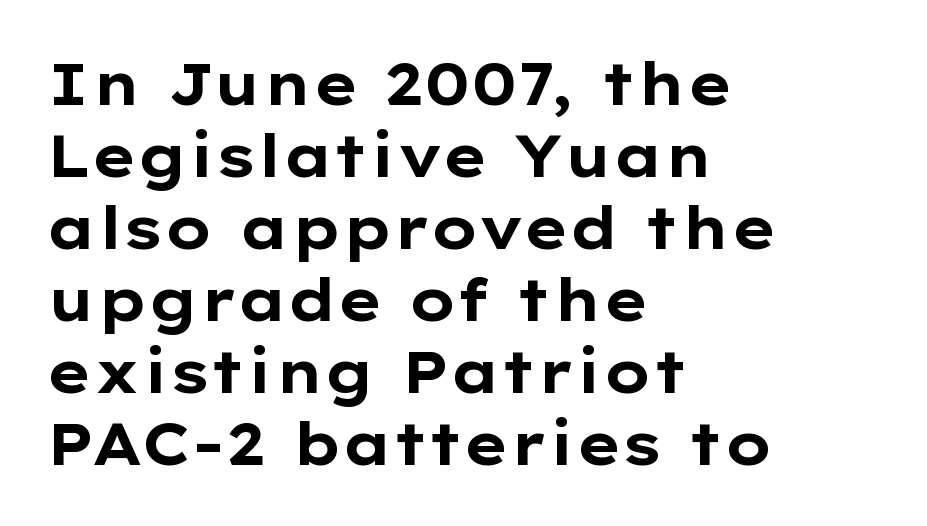
{"serif": "no", "italic": "no", "bold": "yes", "weight": "bold", "width": "wide", "stroke_contrast": "low", "x_height": "medium", "monospaced": "no", "underline": "no", "align": "left", "line_spacing_ratio": 1.22, "letter_spacing": "normal", "letter_spacing_em": 0.0, "glyph_px": 59}
